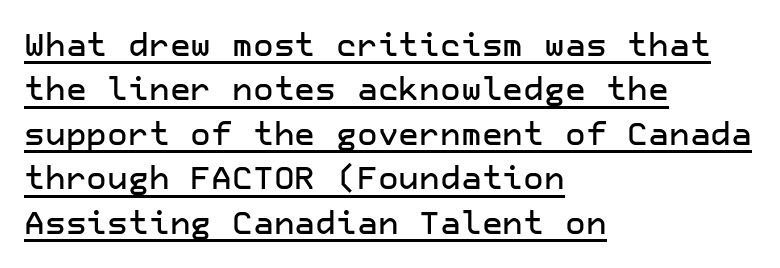
The image shows 32 px sans-serif type, upright; set left-aligned, normal line spacing (1.39x), normal letter spacing, underlined; low stroke contrast and a medium x-height.
